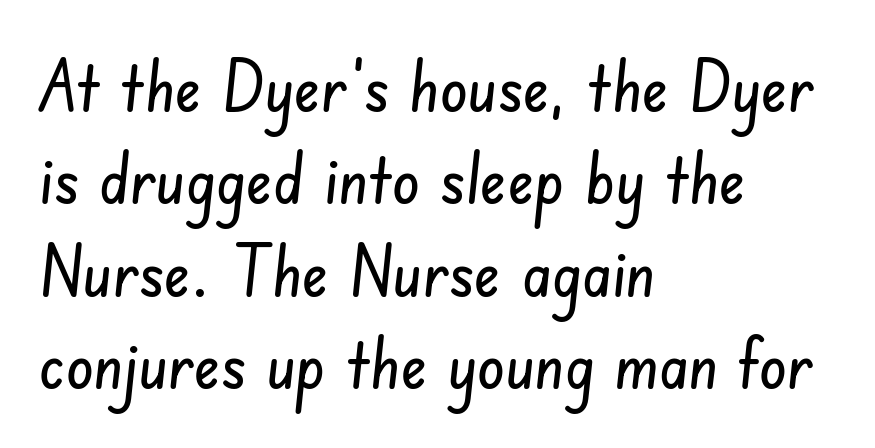
The image shows 70 px condensed sans-serif type; set left-aligned, normal line spacing (1.32x), normal letter spacing, not underlined; low stroke contrast and a small x-height.
